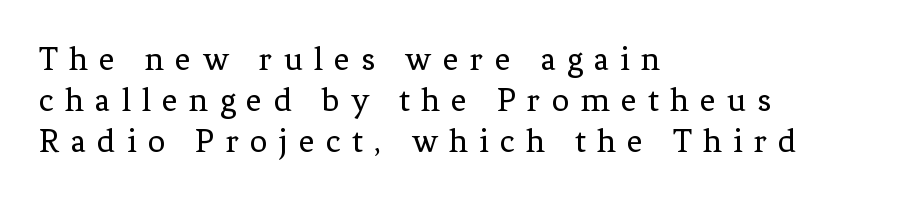
The passage shown is typed in a proportional face where columns would drift. Is the letter spacing exaggerated? Yes — the characters are pushed far apart. No italicization has been applied; the sample stays upright. Each row of text sits above clean, open space. Does the type have serifs? Yes, each stem ends in a small foot. One-word summary of the alignment: left.
